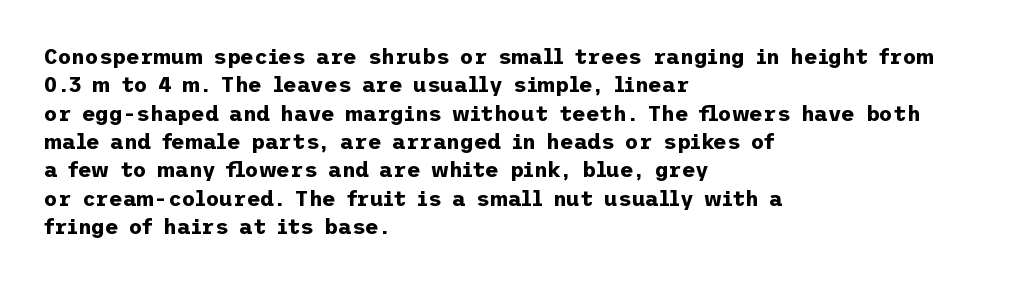
{"italic": "no", "bold": "yes", "underline": "no", "align": "left", "line_spacing": "normal", "line_spacing_ratio": 1.35, "letter_spacing": "normal", "letter_spacing_em": 0.0, "glyph_px": 21}
